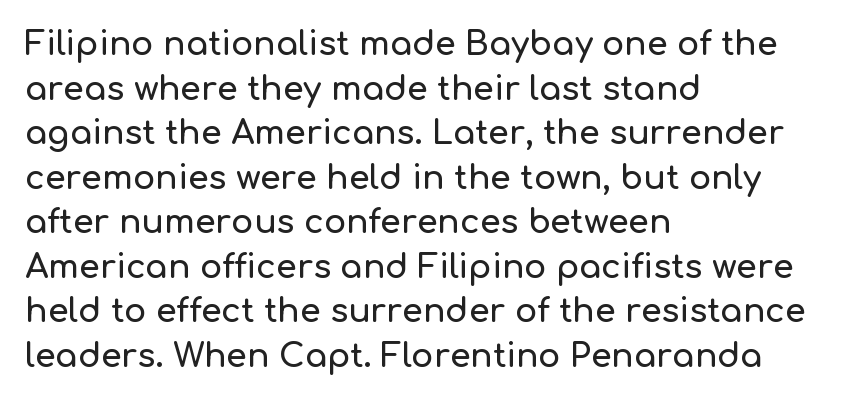
The image shows 33 px sans-serif type, upright; set left-aligned, normal line spacing (1.35x), normal letter spacing, not underlined; low stroke contrast and a medium x-height.
